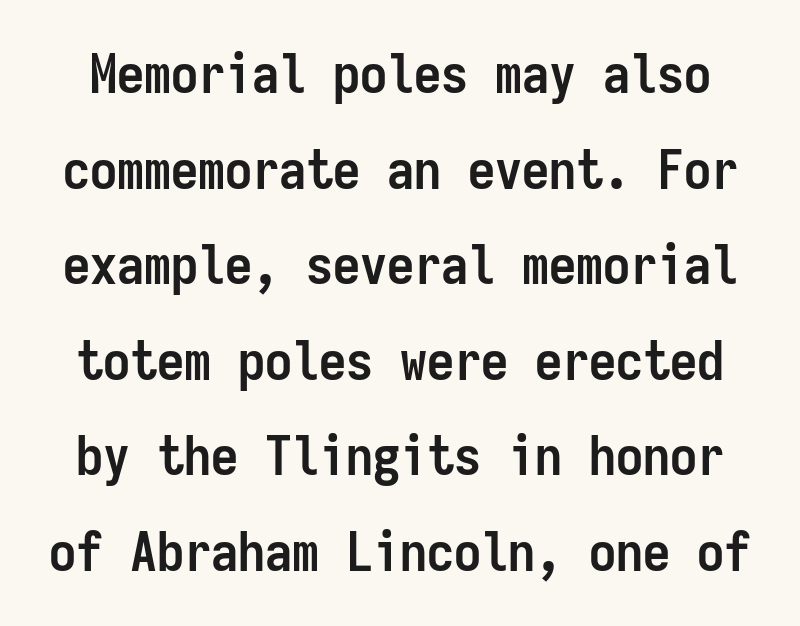
{"serif": "no", "italic": "no", "bold": "yes", "weight": "semibold", "width": "condensed", "stroke_contrast": "low", "x_height": "medium", "monospaced": "yes", "underline": "no", "line_spacing_ratio": 1.77, "letter_spacing": "normal", "letter_spacing_em": 0.0, "glyph_px": 54}
